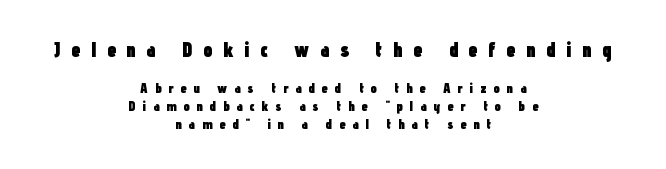
The image shows 21 px bold type, upright; set centered, normal line spacing (1.26x), unusually wide letter spacing (+0.49 em), not underlined; the first (top) block is 1.5x larger.
